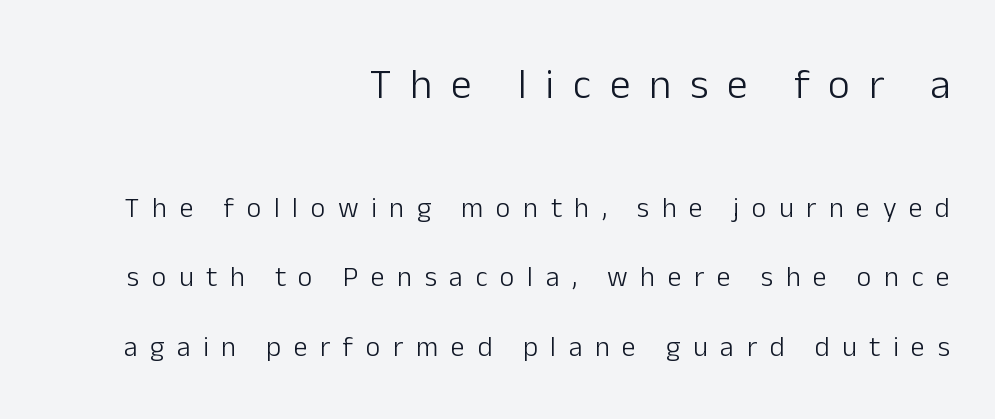
The typeface chosen for these lines omits serifs. The leading is generous, giving the passage an open texture. All the whitespace from short lines collects on the left. Weight: regular or lighter. A typesetter would mark this as roman, not italic.
